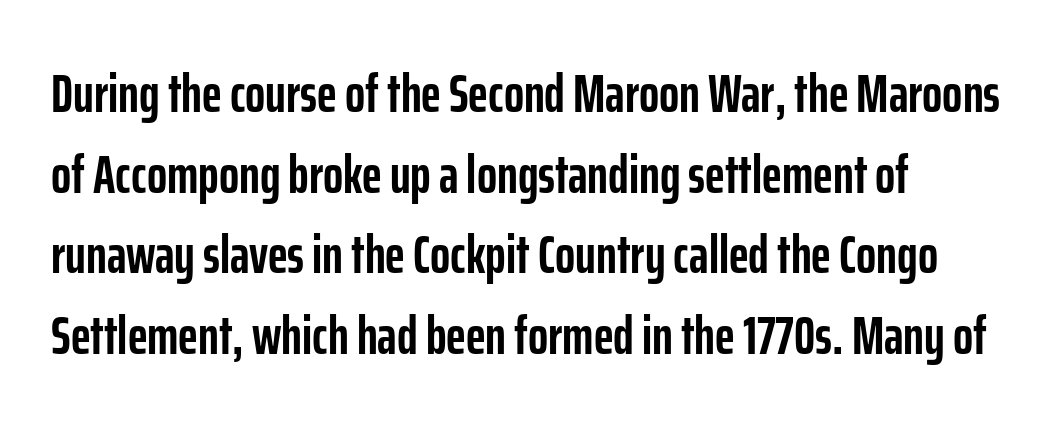
{"serif": "no", "italic": "no", "bold": "yes", "weight": "semibold", "width": "condensed", "stroke_contrast": "low", "x_height": "medium", "monospaced": "no", "underline": "no", "align": "left", "line_spacing": "normal", "line_spacing_ratio": 1.52, "letter_spacing": "normal", "letter_spacing_em": 0.0, "glyph_px": 53}
